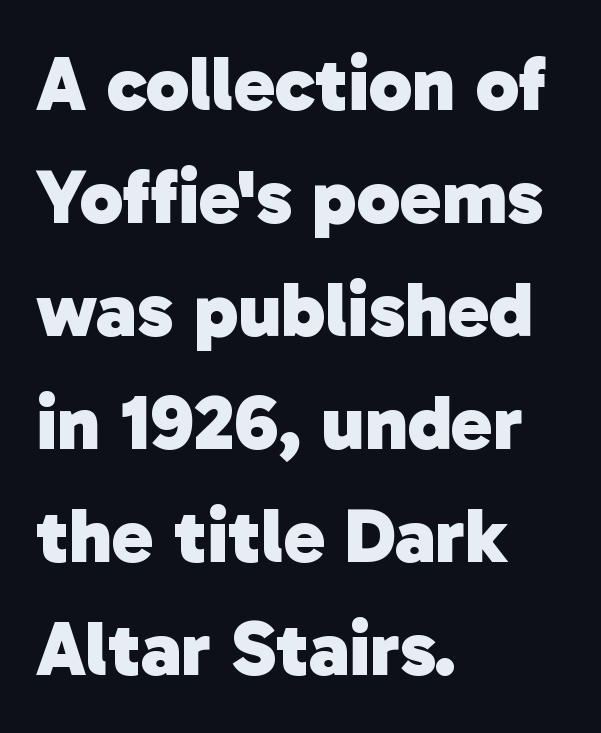
Letterform terminals end flat and unadorned throughout the passage. The baseline area is clear. The typesetting leans heavy: a genuine bold. Observe the ordinary spacing: letters are neighbours, not strangers.
